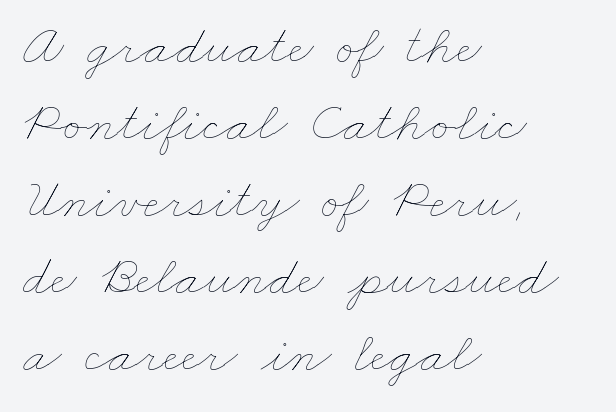
Q: Is the text bold? A: No.
Q: Is the text underlined? A: No.
Q: How is the paragraph aligned? A: Left-aligned.
Q: Is the spacing between letters normal or unusually wide? A: Normal.
Q: Is the spacing between lines tight, normal or loose? A: Normal.
Q: Width (condensed, normal, or wide)? A: Wide.
Q: Stroke contrast? A: Low.
Q: x-height? A: Small.
Q: Monospaced? A: No.
